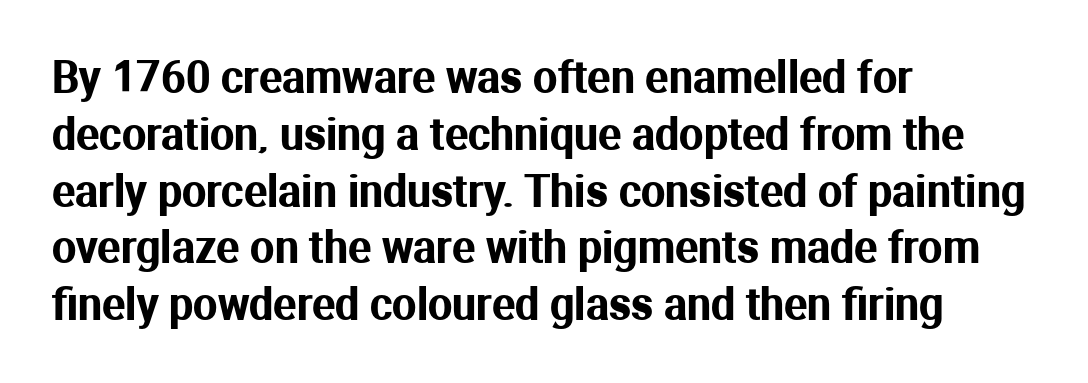
This sample has the flowing, uneven cadence of proportional lettering. Horizontally, the lines are justified to the leading edge only. Successive baselines arrive at the customary interval. Does extra space separate the letters? No, they use regular spacing. Glance below the letters and you will spot only blank space. Italic: no, the glyphs are upright roman.
